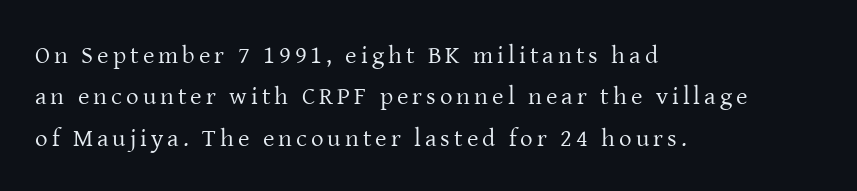
The space directly below the letters is spotless. The lines sit at an ordinary, default distance from one another. This reads as an unemphasized weight, regular at the heaviest. The typesetter chose a ragged-right arrangement here. It's the straight-up-and-down kind of type.
